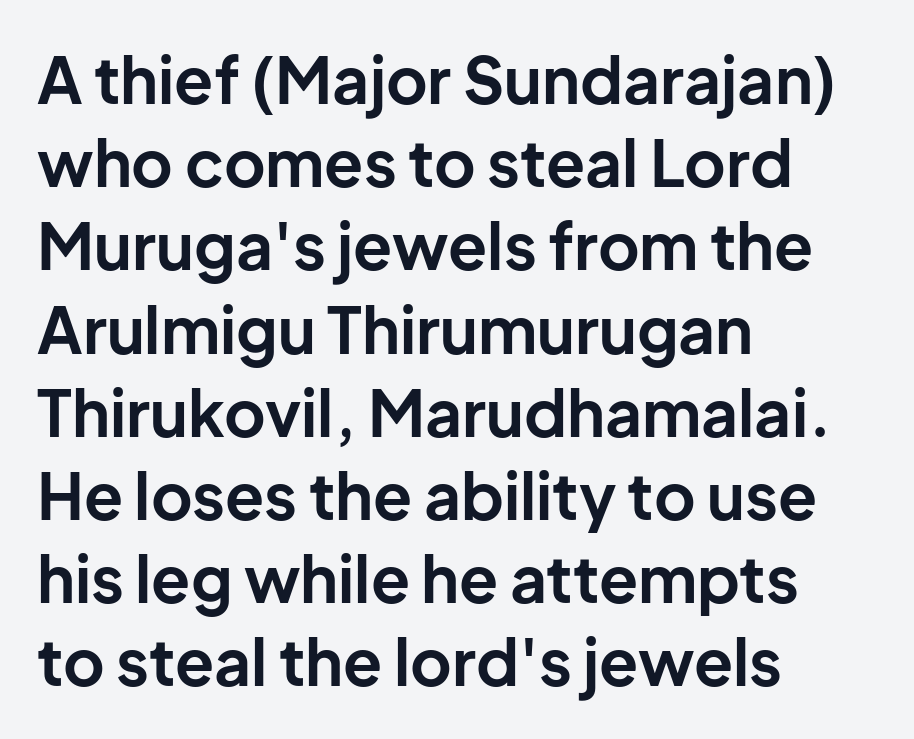
The image shows 64 px bold sans-serif type, upright; set left-aligned, normal line spacing (1.3x), normal letter spacing, not underlined; low stroke contrast and a medium x-height.
